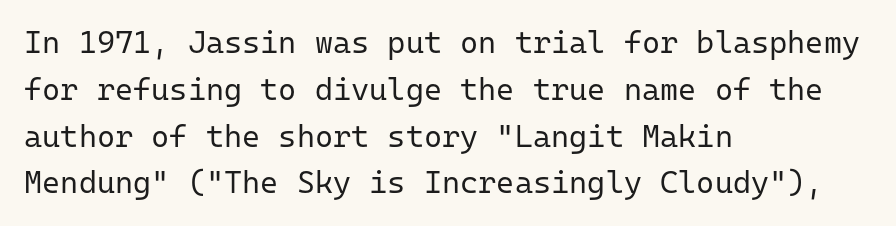
Q: Is the text bold? A: No.
Q: Is the text italic (slanted)? A: No, it is upright.
Q: Is the typeface a serif or a sans-serif typeface? A: Sans-serif.
Q: Is the text underlined? A: No.
Q: How is the paragraph aligned? A: Left-aligned.
Q: Is the spacing between letters normal or unusually wide? A: Normal.
Q: Is the spacing between lines tight, normal or loose? A: Normal.
Q: Width (condensed, normal, or wide)? A: Normal.
Q: Stroke contrast? A: Low.
Q: x-height? A: Medium.
Q: Monospaced? A: Yes.
